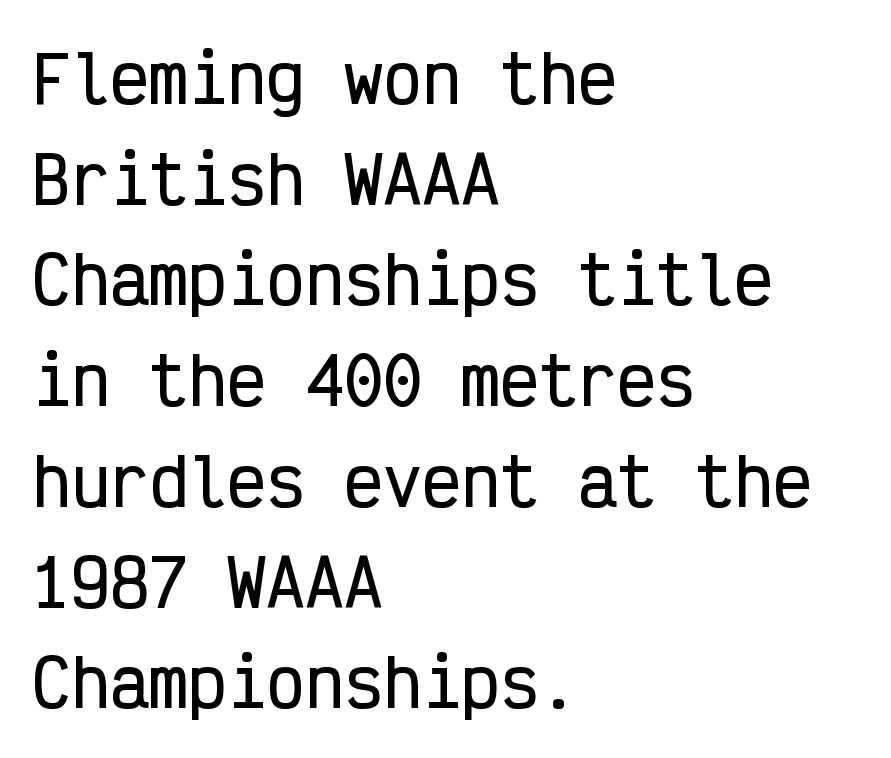
{"serif": "no", "italic": "no", "width": "condensed", "stroke_contrast": "low", "x_height": "medium", "monospaced": "yes", "underline": "no", "align": "left", "line_spacing": "normal", "line_spacing_ratio": 1.55, "letter_spacing": "normal", "letter_spacing_em": 0.0, "glyph_px": 65}
